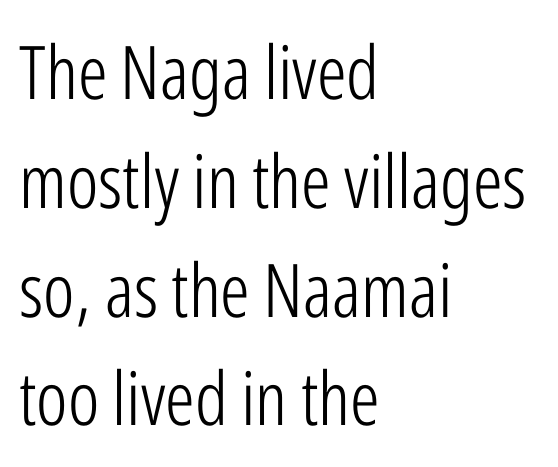
{"serif": "no", "italic": "no", "bold": "no", "weight": "light", "width": "condensed", "stroke_contrast": "low", "x_height": "medium", "monospaced": "no", "underline": "no", "align": "left", "line_spacing": "normal", "line_spacing_ratio": 1.47, "letter_spacing": "normal", "letter_spacing_em": 0.0, "glyph_px": 74}
